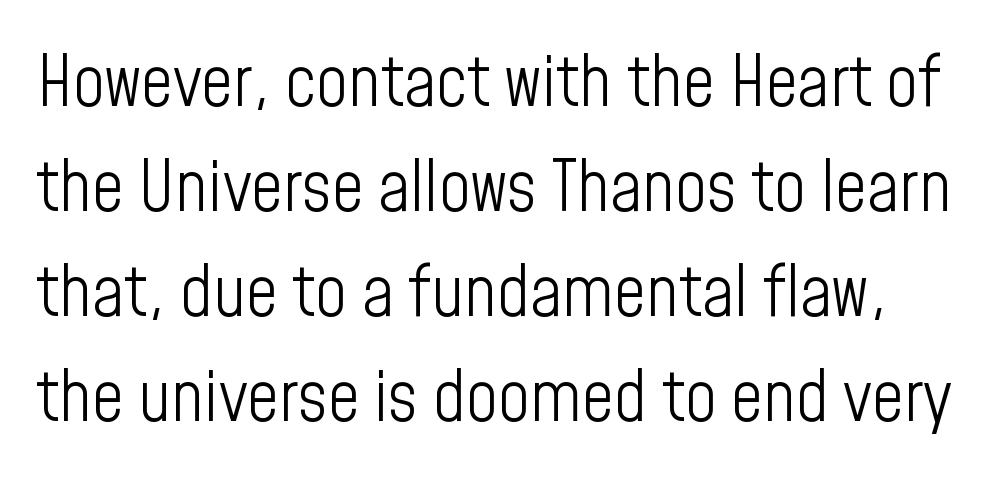
Q: Is the text bold? A: No.
Q: Is the text italic (slanted)? A: No, it is upright.
Q: Is the typeface a serif or a sans-serif typeface? A: Sans-serif.
Q: Is the text underlined? A: No.
Q: Is the spacing between letters normal or unusually wide? A: Normal.
Q: Is the spacing between lines tight, normal or loose? A: Normal.
Q: Width (condensed, normal, or wide)? A: Condensed.
Q: Stroke contrast? A: Low.
Q: x-height? A: Medium.
Q: Monospaced? A: No.
